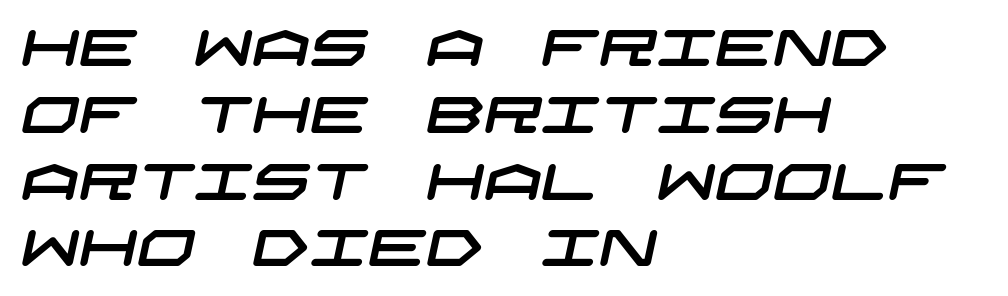
A typesetter would label this face a sans. Tracking value appears to be zero — textbook default spacing. The strip under each line holds only bare page. Regular leading. The ragged edge is on the right, which tells us the setting is flush left.
